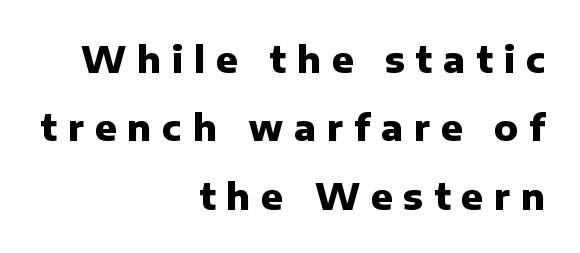
Does the leading feel generous? Absolutely, it's lavish. Check where the strokes stop: nothing finishes them off — pure sans. Thick stems and heavy bowls — unmistakably bold. Italic: no, the glyphs are upright roman. Right-aligned paragraph, ragged on the left. Does extra space separate the letters? Yes, quite a lot of it.
